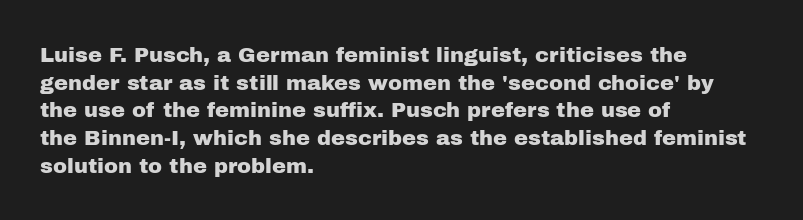
Q: Is the text italic (slanted)? A: No, it is upright.
Q: Is the text underlined? A: No.
Q: How is the paragraph aligned? A: Left-aligned.
Q: Is the spacing between letters normal or unusually wide? A: Normal.
Q: Is the spacing between lines tight, normal or loose? A: Normal.
